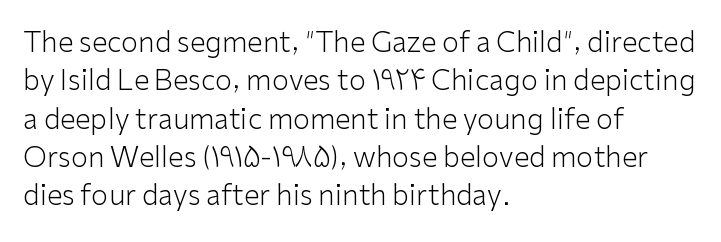
The image shows 28 px light sans-serif type, upright; set left-aligned, normal line spacing (1.37x), normal letter spacing, not underlined; low stroke contrast and a medium x-height.
